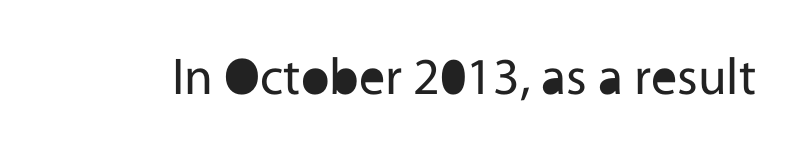
{"serif": "no", "italic": "no", "bold": "no", "weight": "regular", "width": "normal", "x_height": "medium", "monospaced": "no", "underline": "no", "letter_spacing": "normal", "letter_spacing_em": 0.0, "glyph_px": 52}
